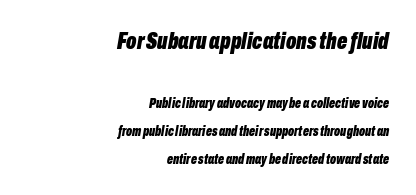
{"italic": "yes", "lean": "right", "slant_degrees": 10, "bold": "yes", "underline": "no", "align": "right", "line_spacing": "loose", "line_spacing_ratio": 2.02, "letter_spacing": "normal", "letter_spacing_em": 0.0, "larger_block": "first", "size_ratio": 1.71, "glyph_px": 24}
